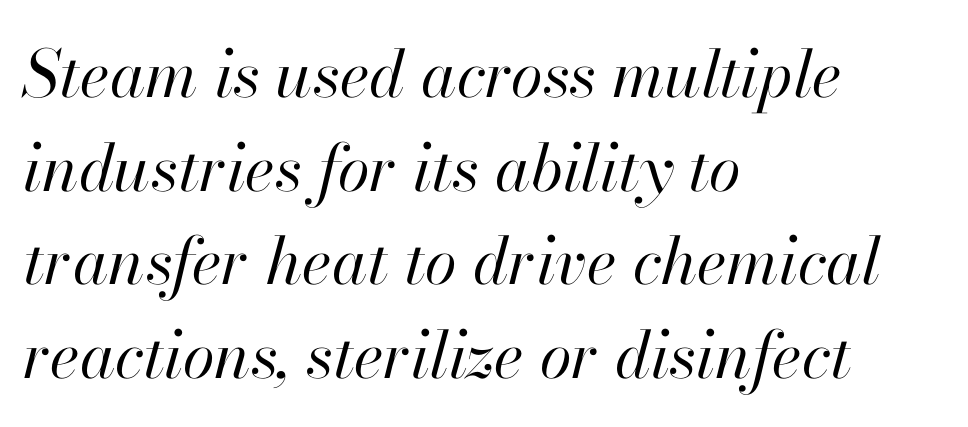
The image shows 65 px regular-weight type, italic (leaning right); set left-aligned, normal line spacing (1.44x), normal letter spacing, not underlined; high stroke contrast and a small x-height.
